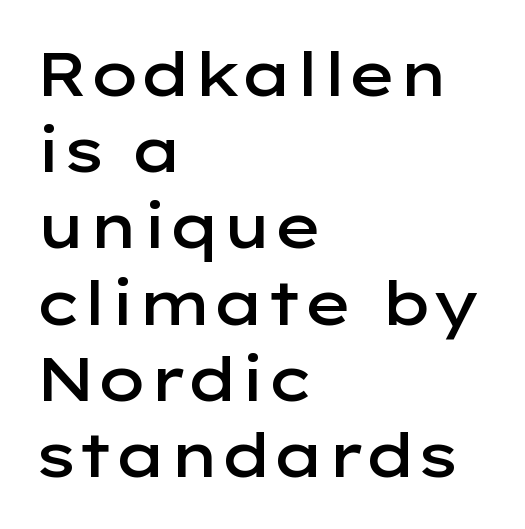
{"serif": "no", "italic": "no", "bold": "semi", "weight": "semibold", "width": "wide", "stroke_contrast": "low", "x_height": "medium", "monospaced": "no", "underline": "no", "align": "left", "line_spacing": "normal", "line_spacing_ratio": 1.25, "letter_spacing": "normal", "letter_spacing_em": 0.0, "glyph_px": 61}
